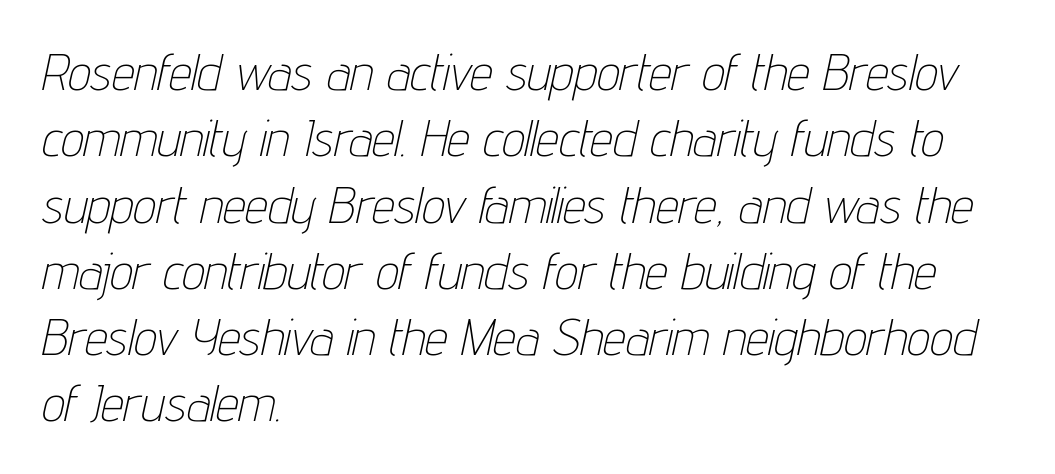
Decoration check: the copy has no underline. On a weight scale, this lands at 450 or below. Honestly, the row spacing looks completely unremarkable. This sample uses plain, unmodified letter spacing. Horizontal alignment here is leftward, the default for most running prose. Each letter keeps its own natural width here, so spacing adapts to shape.
